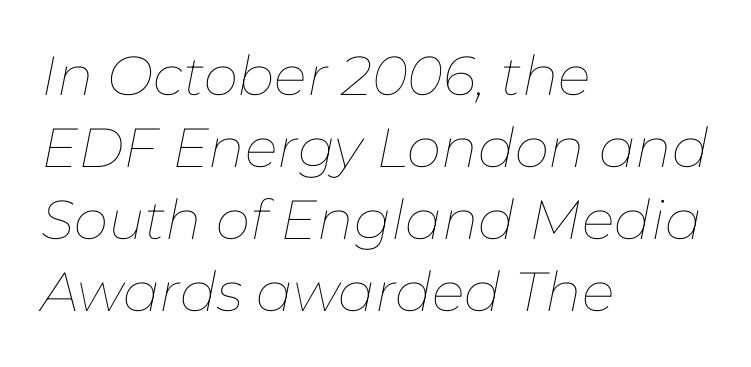
Q: Is the text bold? A: No.
Q: Is the text italic (slanted)? A: Yes, it leans right by about 11 degrees.
Q: Is the text underlined? A: No.
Q: How is the paragraph aligned? A: Left-aligned.
Q: Is the spacing between letters normal or unusually wide? A: Normal.
Q: Is the spacing between lines tight, normal or loose? A: Normal.
Q: Width (condensed, normal, or wide)? A: Normal.
Q: Stroke contrast? A: Low.
Q: x-height? A: Medium.
Q: Monospaced? A: No.
